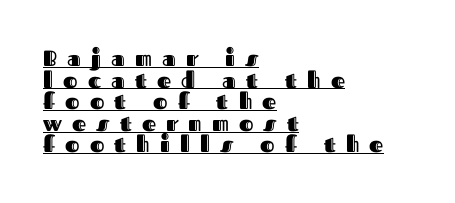
Q: Is the text italic (slanted)? A: No, it is upright.
Q: Is the text underlined? A: Yes.
Q: How is the paragraph aligned? A: Left-aligned.
Q: Is the spacing between letters normal or unusually wide? A: Unusually wide.
Q: Is the spacing between lines tight, normal or loose? A: Tight.
